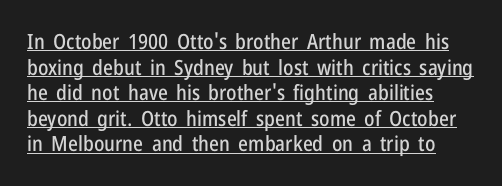
The image shows 21 px text type, upright; set line spacing 1.22x, normal letter spacing, underlined.
